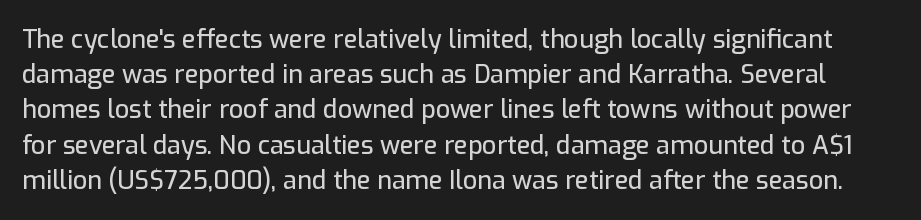
{"italic": "no", "underline": "no", "line_spacing": "normal", "line_spacing_ratio": 1.41, "letter_spacing": "normal", "letter_spacing_em": 0.0, "glyph_px": 25}
